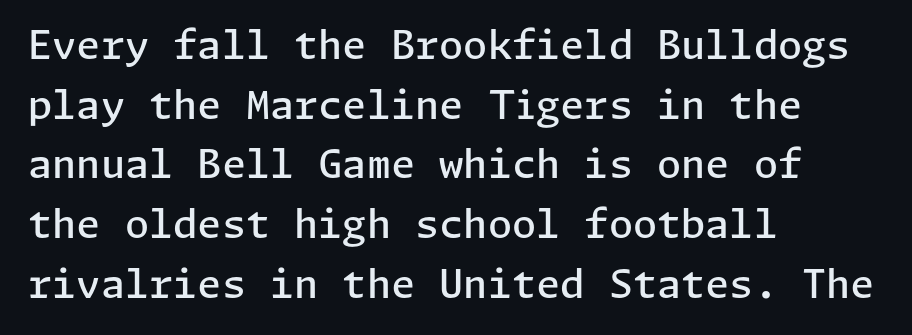
{"serif": "no", "italic": "no", "bold": "semi", "weight": "semibold", "width": "normal", "stroke_contrast": "low", "x_height": "medium", "underline": "no", "align": "left", "line_spacing": "normal", "line_spacing_ratio": 1.53, "letter_spacing": "normal", "letter_spacing_em": 0.0, "glyph_px": 39}
